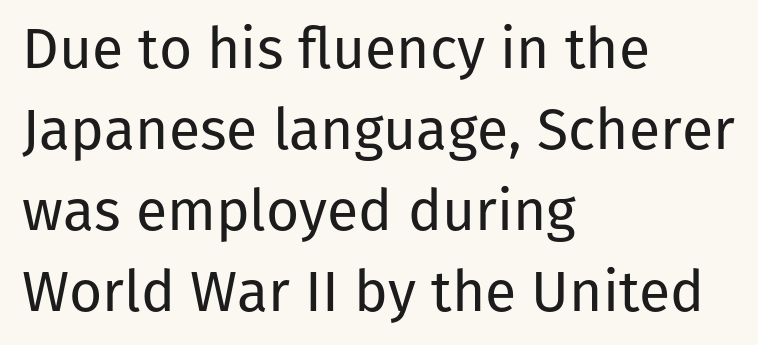
Look at the tracking — it's just the regular setting, nothing added. Rule under the text: the space is simply empty. Weight: regular or lighter. The designer went with a sans here, leaving each stem footless. These lines are set flush left with a ragged right edge.
